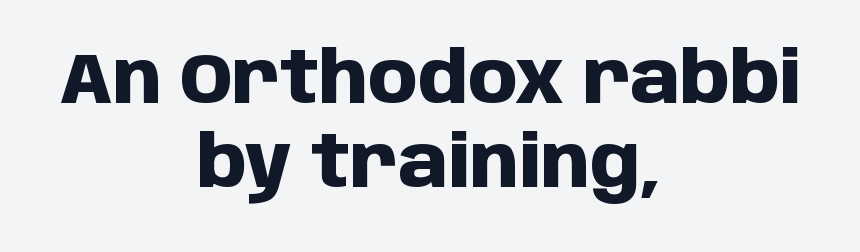
In terms of weight, the rendering is a true, heavy bold. Proportional: the letters do not fall into vertical columns. In terms of posture, this sample is upright. These lines are centered, leaving both edges ragged. The text was rendered using a sans face with plain stroke endings.
